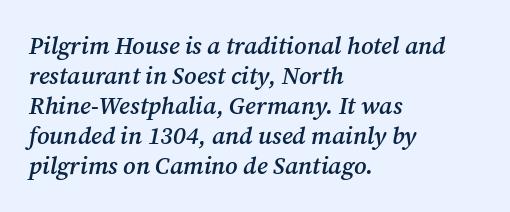
The image shows 24 px text type, italic (leaning right); set left-aligned, normal line spacing (1.25x), normal letter spacing, not underlined.
